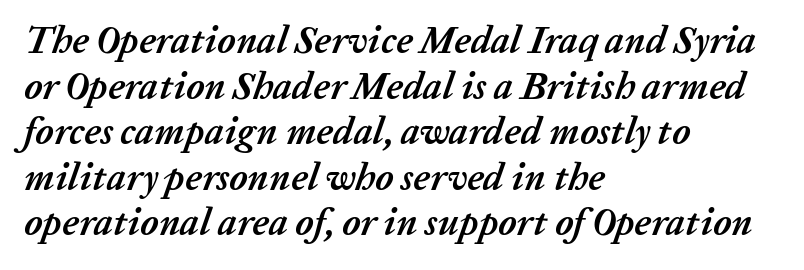
A bare baseline throughout the passage. In terms of posture, this sample is oblique. Compared with typical body copy, the letter spacing here is the same. Weight: bold. Line starts are locked; line ends wander. Think of a printed novel: that variable character pitch is what you see here.
